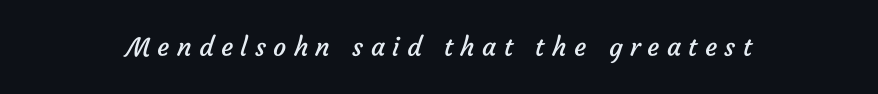
{"bold": "no", "underline": "no", "letter_spacing": "wide", "letter_spacing_em": 0.28, "glyph_px": 26}
